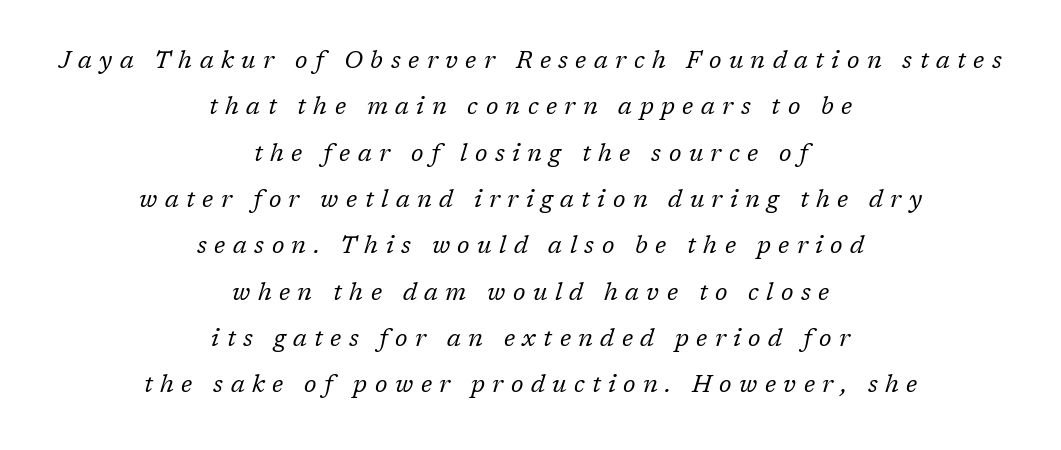
The image shows 24 px text type, italic (leaning right); set centered, loose line spacing (1.93x), unusually wide letter spacing (+0.31 em), not underlined.
